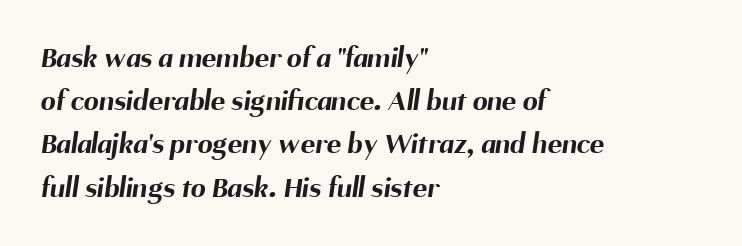
The image shows 30 px bold sans-serif type; set left-aligned, normal line spacing (1.44x), normal letter spacing, not underlined; medium stroke contrast and a medium x-height.
